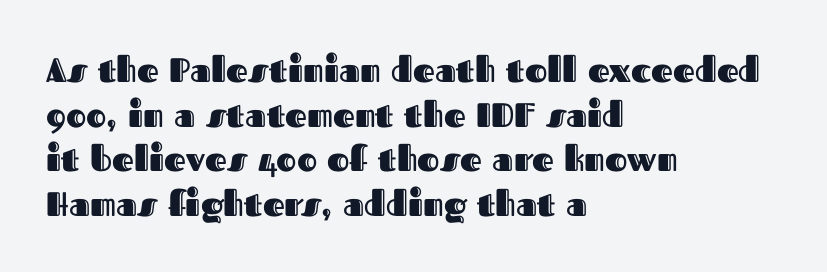
Q: Is the text italic (slanted)? A: No, it is upright.
Q: Is the text underlined? A: No.
Q: How is the paragraph aligned? A: Left-aligned.
Q: Is the spacing between letters normal or unusually wide? A: Normal.
Q: Is the spacing between lines tight, normal or loose? A: Normal.
Q: Width (condensed, normal, or wide)? A: Normal.
Q: x-height? A: Medium.
Q: Monospaced? A: No.
